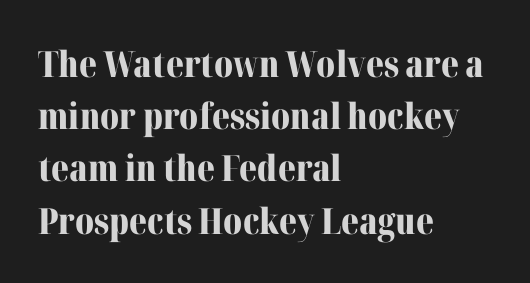
{"serif": "yes", "italic": "no", "bold": "yes", "weight": "bold", "width": "normal", "stroke_contrast": "medium", "x_height": "medium", "monospaced": "no", "underline": "no", "align": "left", "line_spacing": "normal", "line_spacing_ratio": 1.45, "letter_spacing": "normal", "letter_spacing_em": 0.0, "glyph_px": 36}
